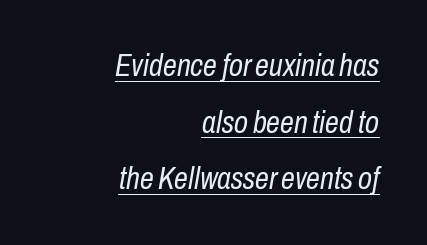
Decoration check: the copy is underlined. A typesetter would call this proportional, since set widths differ per character. Weight class: somewhere from thin through regular. Is the type slanted? Yes — the strokes lean at a clear angle. Nothing unusual about the tracking: characters are spaced as the font intends. Every row of glyphs terminates at an identical x-position on the right.
